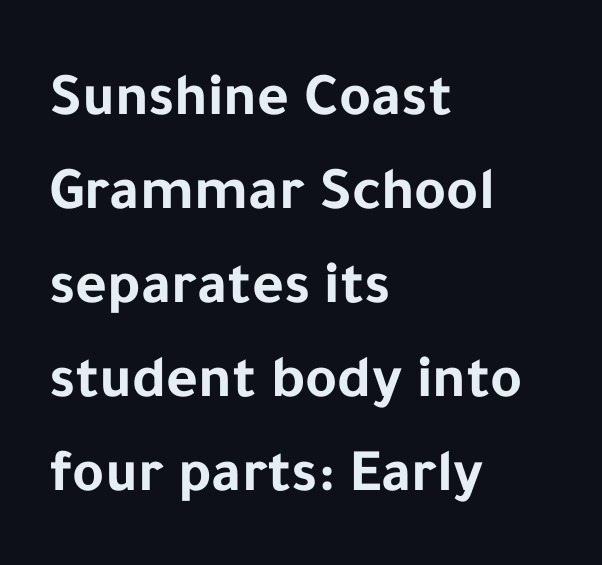
No italicization has been applied; the sample stays upright. Bare-footed words on every line. Think of a printed novel: that variable character pitch is what you see here. The letterforms sit shoulder to shoulder at normal distance. Notice how descenders clear the ascenders below comfortably — that's standard leading.
